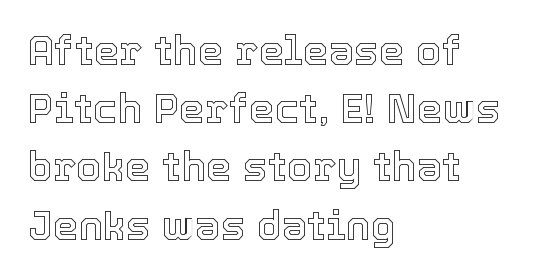
{"italic": "no", "width": "normal", "x_height": "medium", "monospaced": "no", "underline": "no", "align": "left", "line_spacing": "normal", "line_spacing_ratio": 1.42, "letter_spacing": "normal", "letter_spacing_em": 0.0, "glyph_px": 41}
